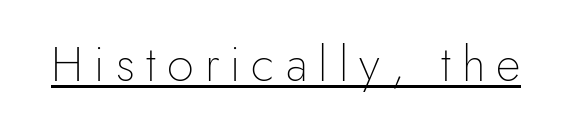
The lettering is marked with a stroke running underneath it. On a weight scale, this lands at 450 or below. This is sans-serif lettering, the kind often seen on screens and signage. Tall strokes in this sample are plumb rather than angled. There is plenty of visible air inserted between adjacent glyphs. A typesetter would call this proportional, since set widths differ per character.
